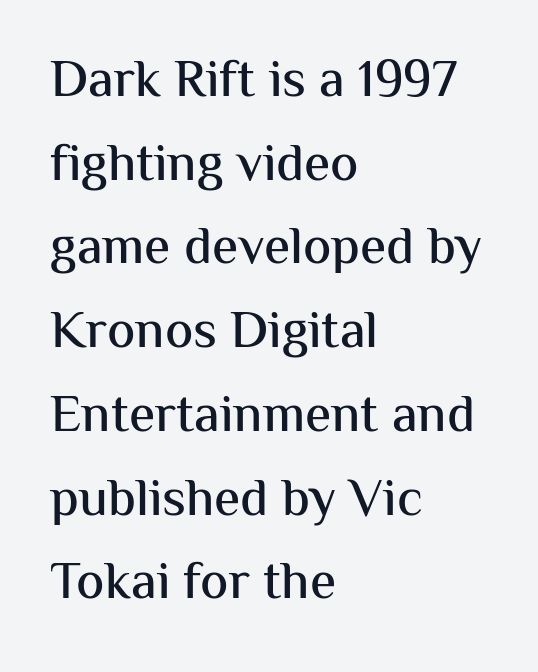
The image shows 53 px sans-serif type, upright; set left-aligned, normal line spacing (1.58x), normal letter spacing, not underlined; medium stroke contrast and a medium x-height.
